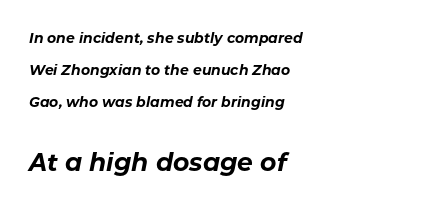
The image shows 25 px bold type, italic (leaning right); set left-aligned, loose line spacing (2.3x), normal letter spacing, not underlined; the second (bottom) block is 1.79x larger.
